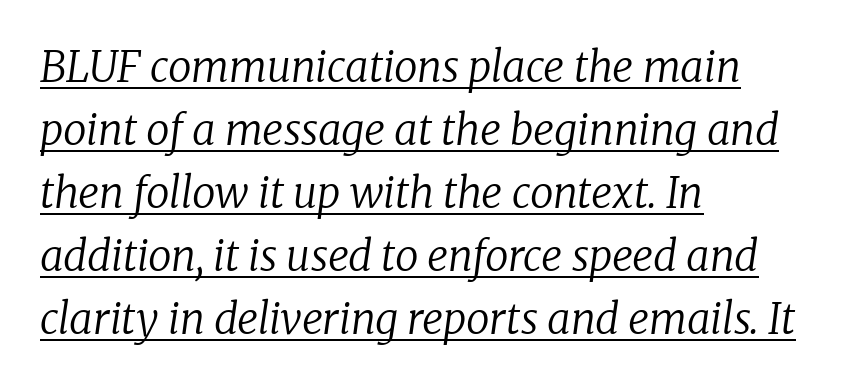
The image shows 42 px regular-weight serif type, italic (leaning right); set left-aligned, normal line spacing (1.5x), normal letter spacing, underlined; low stroke contrast and a medium x-height.
